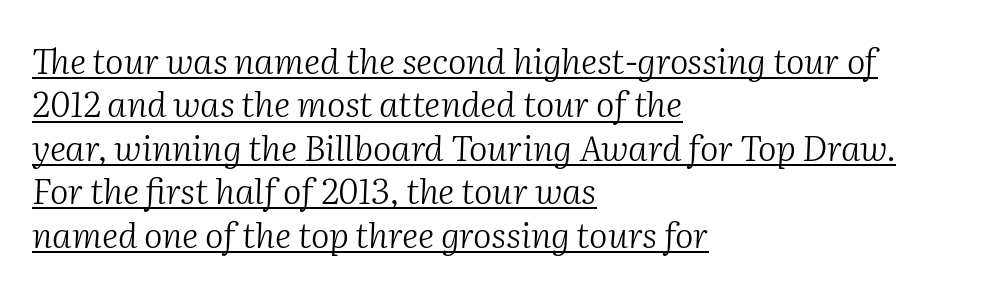
Compared with typical body copy, the letter spacing here is the same. The letterforms sit at book weight or below. Spacing verdict: proportional, widths tailored to each character. The ragged edge is on the right, which tells us the setting is flush left. The rendered words wear a rule along their underside. Yep, those are serifs on the letters.
